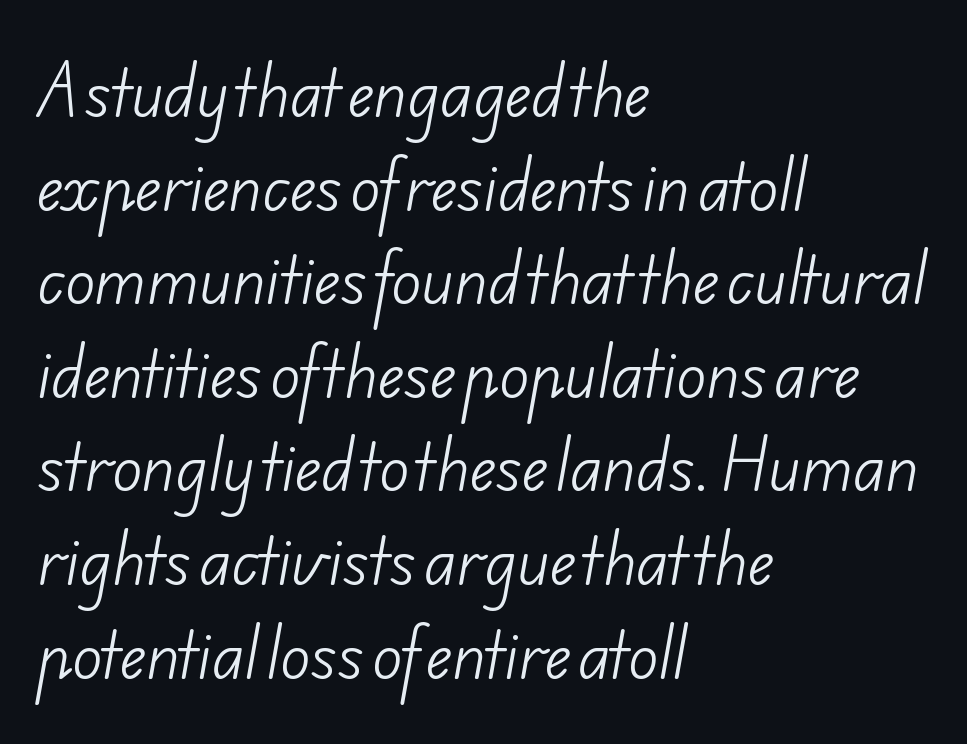
{"serif": "no", "bold": "no", "weight": "light", "width": "normal", "stroke_contrast": "low", "x_height": "small", "monospaced": "no", "underline": "no", "align": "left", "line_spacing": "normal", "line_spacing_ratio": 1.51, "letter_spacing": "normal", "letter_spacing_em": 0.0, "glyph_px": 62}
